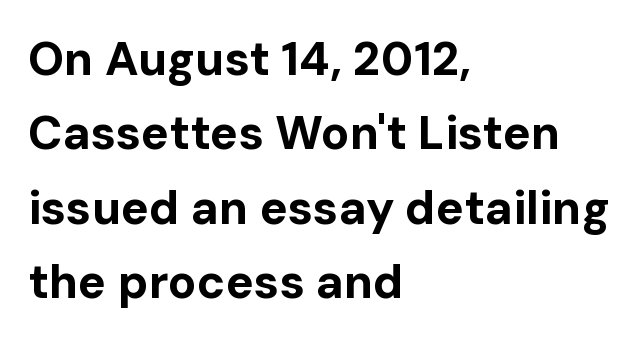
Q: Is the text bold? A: Yes.
Q: Is the text italic (slanted)? A: No, it is upright.
Q: Is the typeface a serif or a sans-serif typeface? A: Sans-serif.
Q: Is the text underlined? A: No.
Q: How is the paragraph aligned? A: Left-aligned.
Q: Is the spacing between letters normal or unusually wide? A: Normal.
Q: Is the spacing between lines tight, normal or loose? A: Normal.
Q: Width (condensed, normal, or wide)? A: Normal.
Q: Stroke contrast? A: Low.
Q: x-height? A: Medium.
Q: Monospaced? A: No.
